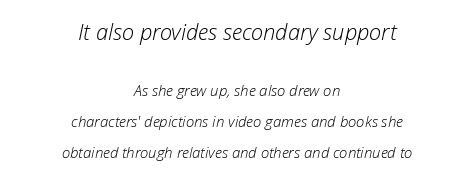
{"italic": "yes", "lean": "right", "slant_degrees": 12, "bold": "no", "underline": "no", "align": "center", "line_spacing": "loose", "line_spacing_ratio": 2.06, "letter_spacing": "normal", "letter_spacing_em": 0.0, "larger_block": "first", "size_ratio": 1.47, "glyph_px": 22}
